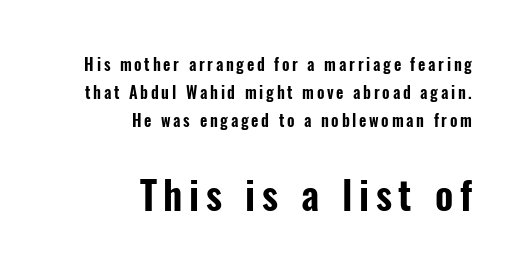
The image shows 39 px condensed sans-serif type, upright; set right-aligned, line spacing 1.74x, not underlined; the second (bottom) block is 2.44x larger; low stroke contrast and a medium x-height.
